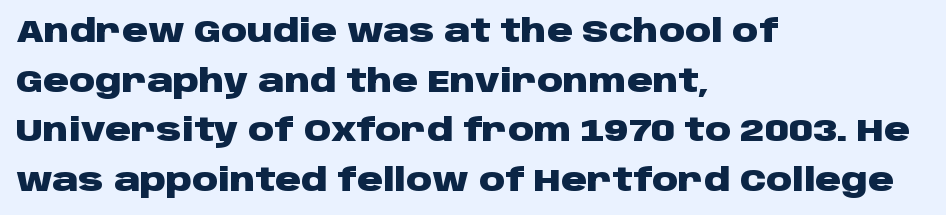
{"serif": "no", "italic": "no", "bold": "yes", "weight": "heavy", "width": "wide", "stroke_contrast": "low", "x_height": "large", "monospaced": "no", "underline": "no", "align": "left", "line_spacing": "normal", "line_spacing_ratio": 1.55, "letter_spacing": "normal", "letter_spacing_em": 0.0, "glyph_px": 32}
